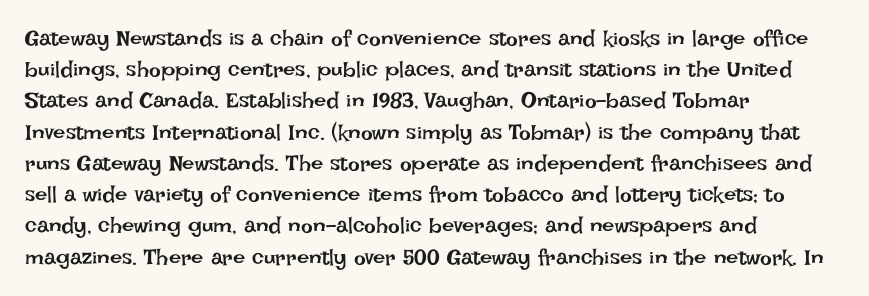
Q: Is the text bold? A: No.
Q: Is the text italic (slanted)? A: No, it is upright.
Q: Is the text underlined? A: No.
Q: How is the paragraph aligned? A: Left-aligned.
Q: Is the spacing between letters normal or unusually wide? A: Normal.
Q: Is the spacing between lines tight, normal or loose? A: Normal.
